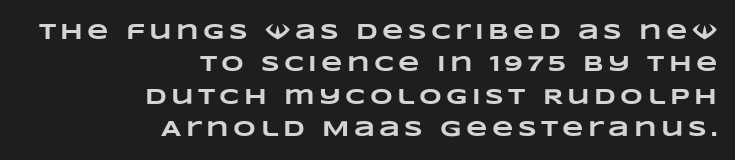
Q: Is the text bold? A: Yes.
Q: Is the text underlined? A: No.
Q: How is the paragraph aligned? A: Right-aligned.
Q: Is the spacing between letters normal or unusually wide? A: Unusually wide.
Q: Is the spacing between lines tight, normal or loose? A: Normal.
